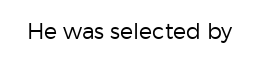
The image shows 22 px text type, upright; set normal letter spacing, not underlined.
